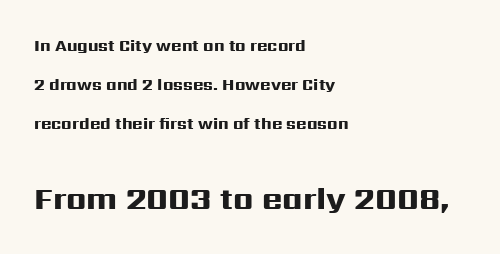
{"serif": "no", "italic": "no", "bold": "yes", "weight": "heavy", "width": "wide", "stroke_contrast": "high", "x_height": "medium", "monospaced": "no", "underline": "no", "align": "left", "line_spacing": "loose", "line_spacing_ratio": 2.44, "letter_spacing": "normal", "letter_spacing_em": 0.0, "larger_block": "second", "size_ratio": 1.94, "glyph_px": 31}
